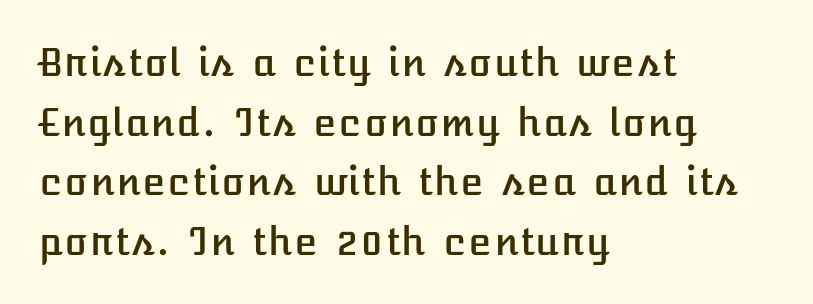
Baseline-to-baseline distance is the conventional proportion of letter height. The text block is weighted toward the left margin, trailing off unevenly rightward. The strip under each line holds only bare page. The passage shown has conventional tracking throughout.
